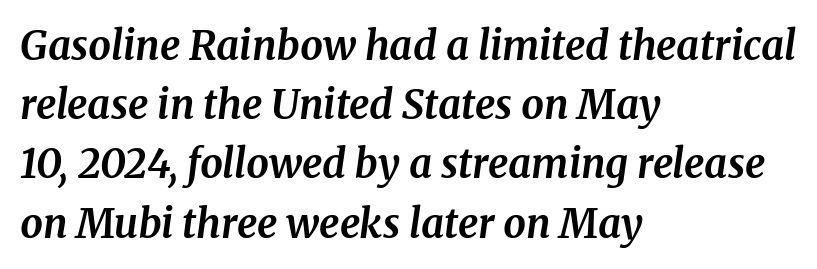
{"serif": "yes", "italic": "yes", "lean": "right", "slant_degrees": 8, "bold": "yes", "weight": "bold", "width": "normal", "stroke_contrast": "medium", "x_height": "medium", "monospaced": "no", "underline": "no", "align": "left", "line_spacing": "normal", "line_spacing_ratio": 1.48, "letter_spacing": "normal", "letter_spacing_em": 0.0, "glyph_px": 40}
